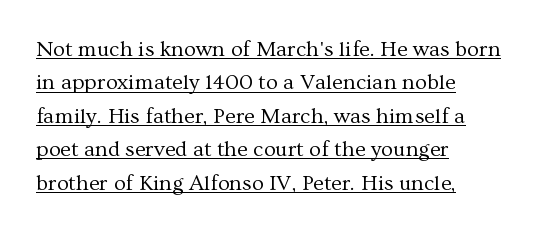
Q: Is the text bold? A: No.
Q: Is the text italic (slanted)? A: No, it is upright.
Q: Is the text underlined? A: Yes.
Q: How is the paragraph aligned? A: Left-aligned.
Q: Is the spacing between letters normal or unusually wide? A: Normal.
Q: Is the spacing between lines tight, normal or loose? A: Normal.
